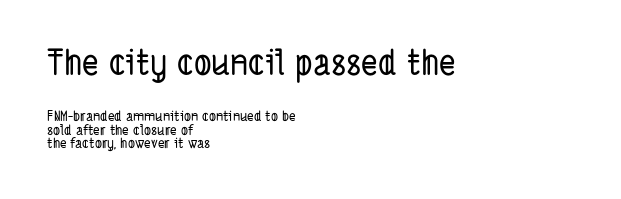
{"serif": "no", "width": "condensed", "stroke_contrast": "low", "x_height": "medium", "monospaced": "no", "underline": "no", "align": "left", "line_spacing": "tight", "line_spacing_ratio": 0.97, "letter_spacing": "normal", "letter_spacing_em": 0.0, "larger_block": "first", "size_ratio": 2.5, "glyph_px": 35}
